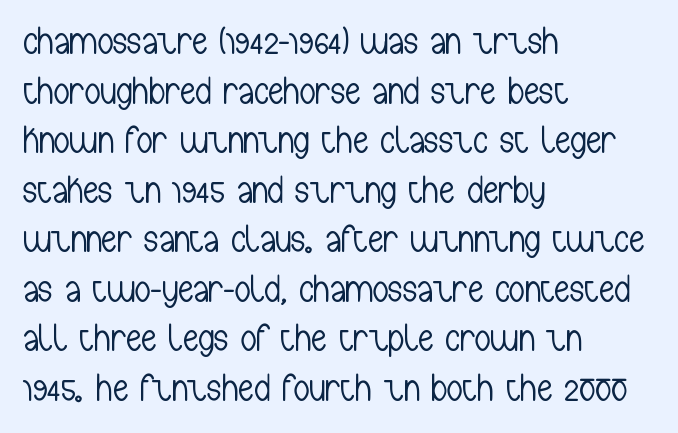
The image shows 39 px light, condensed sans-serif type, upright; set left-aligned, normal line spacing (1.27x), normal letter spacing, not underlined; low stroke contrast and a medium x-height.
